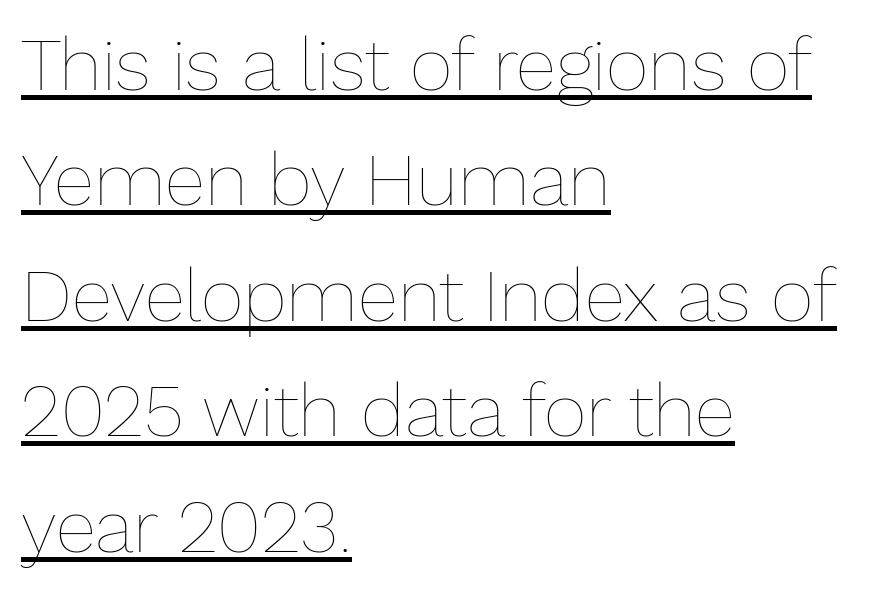
The axis of the letterforms is exactly vertical. Casual observation: everything's shoved over to the left. Think of a printed novel: that variable character pitch is what you see here. Interline gaps are of average width in this sample.
